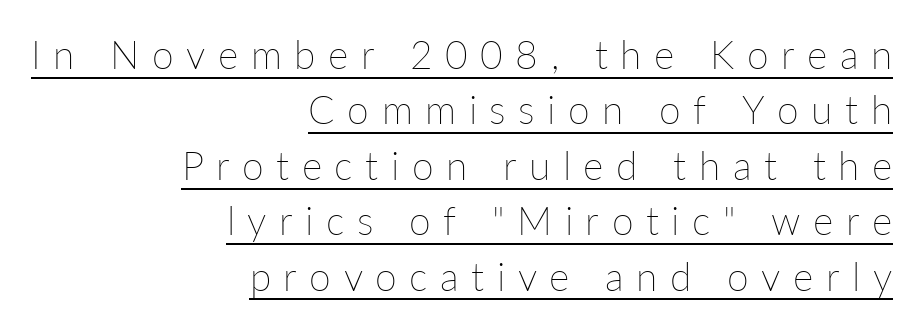
You could only call the tracking loose — the letters float apart. The paragraph has a hard right edge and a soft left edge. Varying glyph widths throughout — classic text-font behaviour. Quick note: interline space is typical. Is there an underline? Yes — a line sits under the letters.
